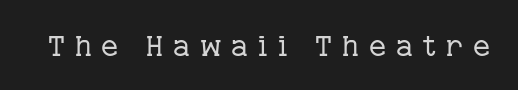
{"serif": "yes", "italic": "no", "bold": "no", "weight": "regular", "width": "normal", "stroke_contrast": "low", "x_height": "medium", "monospaced": "no", "underline": "no", "letter_spacing": "wide", "letter_spacing_em": 0.34, "glyph_px": 29}
